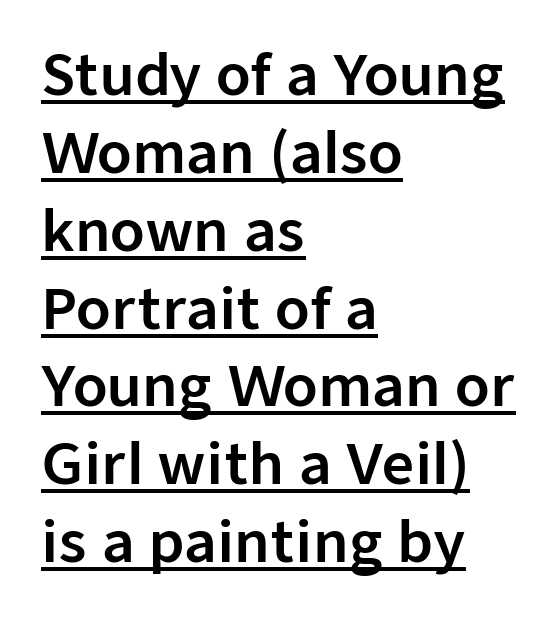
Q: Is the text italic (slanted)? A: No, it is upright.
Q: Is the typeface a serif or a sans-serif typeface? A: Sans-serif.
Q: Is the text underlined? A: Yes.
Q: How is the paragraph aligned? A: Left-aligned.
Q: Is the spacing between letters normal or unusually wide? A: Normal.
Q: Is the spacing between lines tight, normal or loose? A: Normal.
Q: Width (condensed, normal, or wide)? A: Normal.
Q: Stroke contrast? A: Low.
Q: x-height? A: Medium.
Q: Monospaced? A: No.
